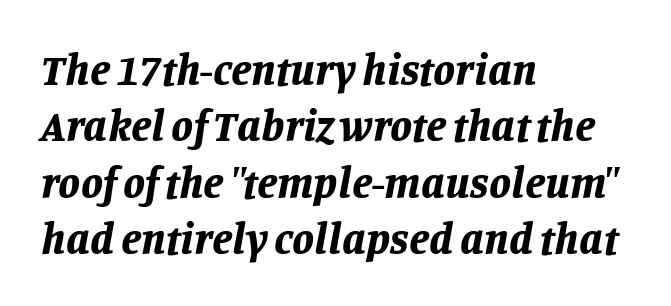
The image shows 44 px bold type, italic (leaning right); set left-aligned, normal line spacing (1.28x), normal letter spacing, not underlined; low stroke contrast and a large x-height.
